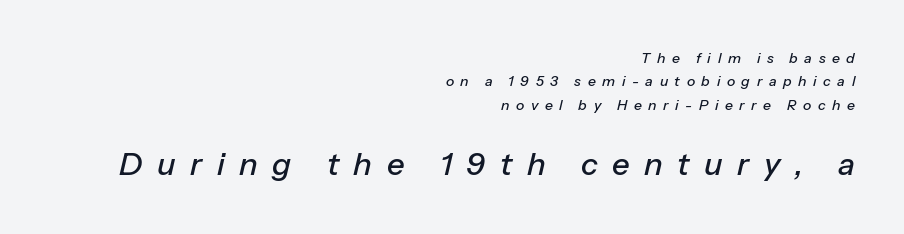
Does the lettering tilt? It does — this is italic. Glance below the letters and you will spot only blank space. Is the letter spacing exaggerated? Yes — the characters are pushed far apart. This sample has the flowing, uneven cadence of proportional lettering. Vertically, the passage feels balanced, rows spaced as you'd expect.
